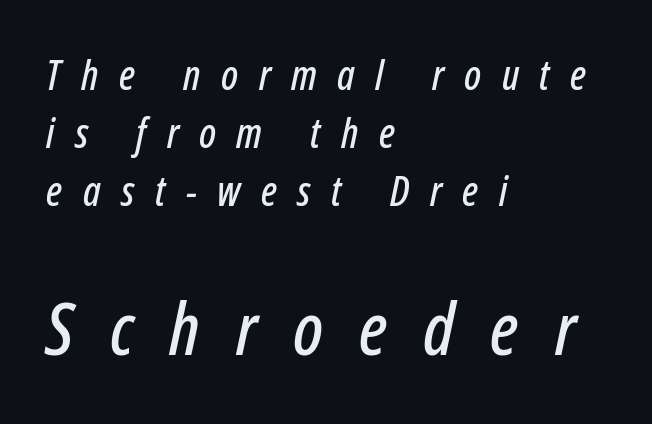
Honestly, there is no underline to notice here at all. The emphasis by scale lands on block number two, below. The leading is moderate, giving the passage an even texture. A classic flush-left, rag-right setting is used for this passage. A typesetter would call this proportional, since set widths differ per character.
